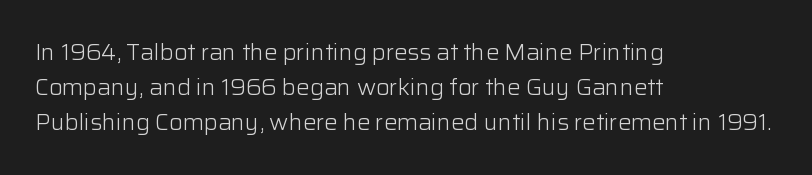
The image shows 22 px text type, upright; set left-aligned, normal line spacing (1.59x), normal letter spacing, not underlined.
